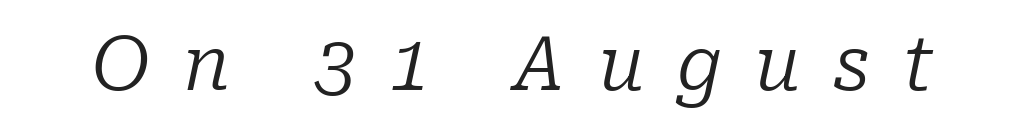
The image shows 74 px regular-weight serif type, italic (leaning right); set unusually wide letter spacing (+0.44 em), not underlined; low stroke contrast and a medium x-height.
